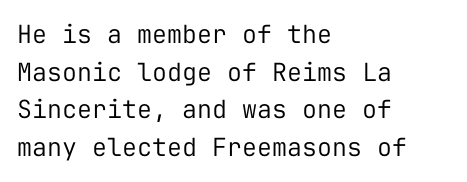
The image shows 25 px text type, upright; set left-aligned, normal line spacing (1.51x), normal letter spacing, not underlined.
